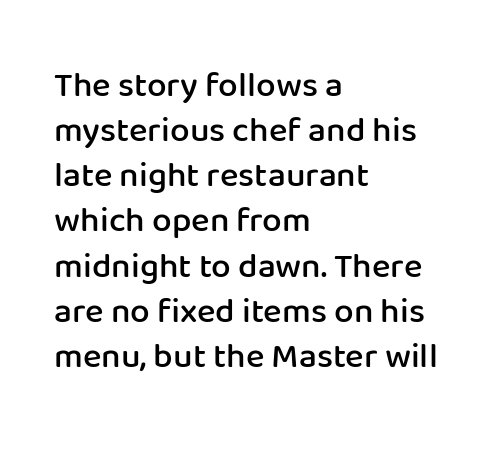
Typesetter's note: demi weight, one step under bold. This rendering features lettering with no underline. This sample keeps an unexceptional amount of space between lines. Note the varied advance widths — an 'i' is clearly narrower than an 'm'. A classic flush-left, rag-right setting is used for this passage. The typography opts for an upright posture over an oblique one.
